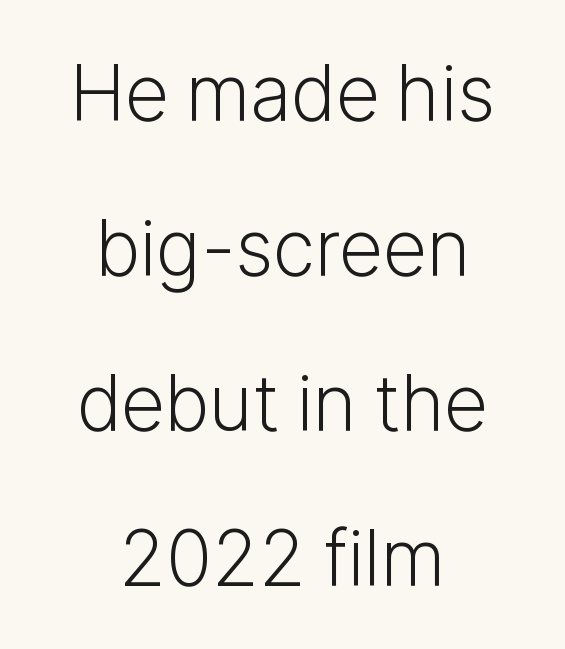
The image shows 76 px light sans-serif type, upright; set centered, loose line spacing (2.04x), normal letter spacing, not underlined; low stroke contrast and a medium x-height.
